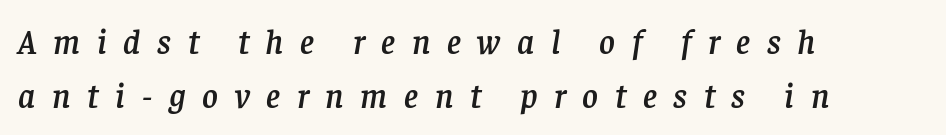
Does the lettering tilt? It does — this is italic. Character widths vary here, with narrow letters taking less room than wide ones. Anything drawn beneath the words? Only blank space. Examine the stroke ends and you'll spot serifs.
